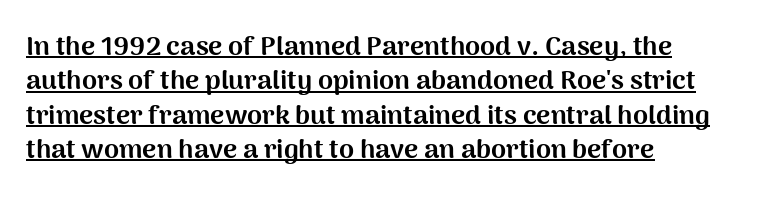
{"italic": "no", "bold": "yes", "underline": "yes", "align": "left", "line_spacing": "normal", "line_spacing_ratio": 1.27, "letter_spacing": "normal", "letter_spacing_em": 0.0, "glyph_px": 27}
